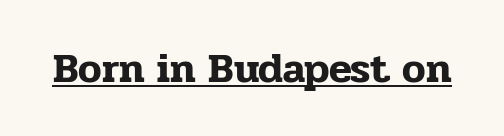
The image shows 42 px serif type, upright; set normal letter spacing, underlined; low stroke contrast and a medium x-height.
